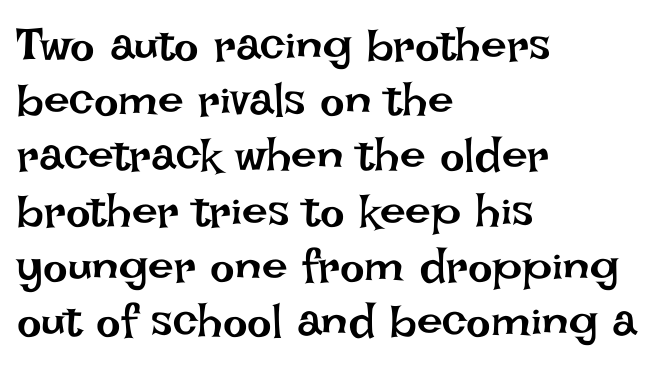
Q: Is the text bold? A: No.
Q: Is the text italic (slanted)? A: No, it is upright.
Q: Is the text underlined? A: No.
Q: How is the paragraph aligned? A: Left-aligned.
Q: Is the spacing between letters normal or unusually wide? A: Normal.
Q: Width (condensed, normal, or wide)? A: Normal.
Q: Stroke contrast? A: Low.
Q: x-height? A: Large.
Q: Monospaced? A: No.
